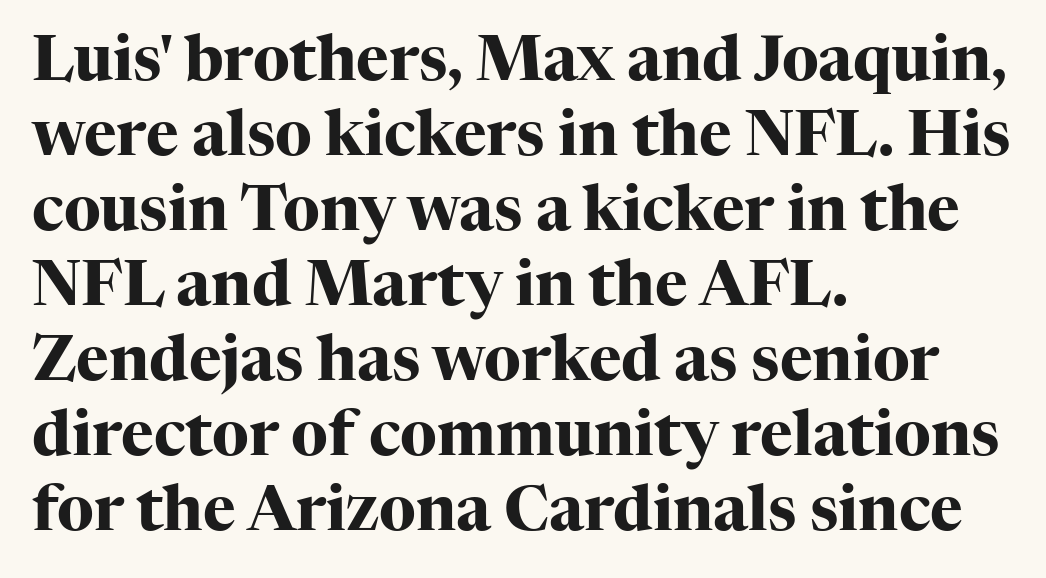
{"serif": "yes", "italic": "no", "bold": "yes", "weight": "heavy", "width": "normal", "stroke_contrast": "high", "x_height": "medium", "monospaced": "no", "underline": "no", "align": "left", "line_spacing_ratio": 1.21, "letter_spacing": "normal", "letter_spacing_em": 0.0, "glyph_px": 62}
